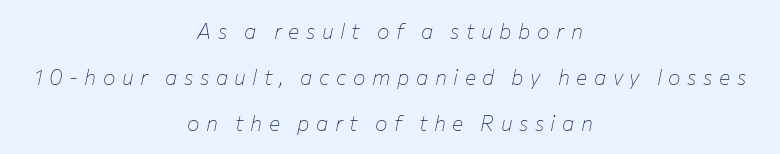
Layout note: lines centered. How would I describe the line gaps? Wide and relaxed. Inter-character spacing is expanded well beyond the font's built-in metrics. The letterforms sit at book weight or below. Observe the lean: these are italic letterforms. Only glyphs here, with clear space below each row.
